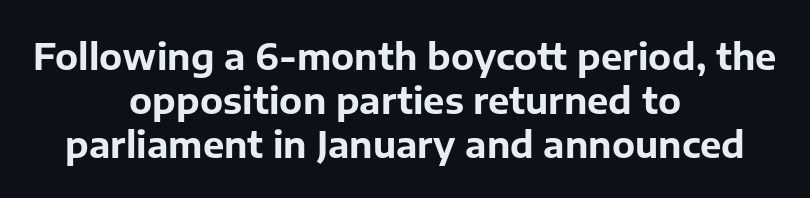
Q: Is the text bold? A: Yes.
Q: Is the text italic (slanted)? A: No, it is upright.
Q: Is the typeface a serif or a sans-serif typeface? A: Sans-serif.
Q: Is the text underlined? A: No.
Q: How is the paragraph aligned? A: Centered.
Q: Is the spacing between letters normal or unusually wide? A: Normal.
Q: Width (condensed, normal, or wide)? A: Normal.
Q: Stroke contrast? A: Low.
Q: x-height? A: Medium.
Q: Monospaced? A: No.
